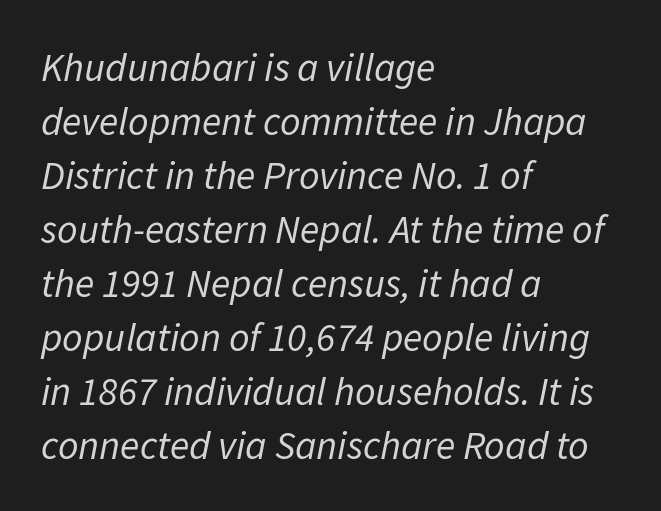
The image shows 40 px regular-weight type, italic (leaning right); set left-aligned, normal line spacing (1.35x), normal letter spacing, not underlined; low stroke contrast and a medium x-height.
